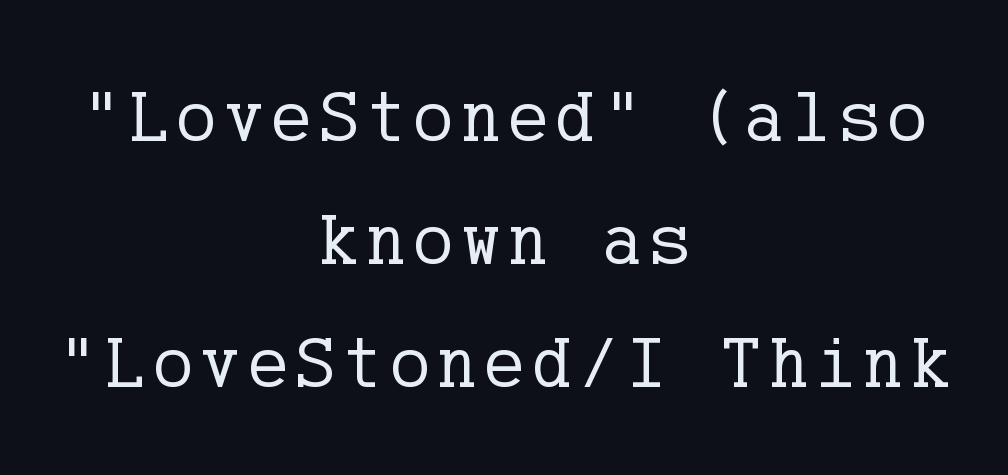
The specimen reads as upright at a glance. The rows are spaced the way most documents space them. Compared with a flush-left layout, this one balances lines on the center instead. Compared with a typical body face, this is equally light or lighter still. Does the type have serifs? Yes, each stem ends in a small foot.
